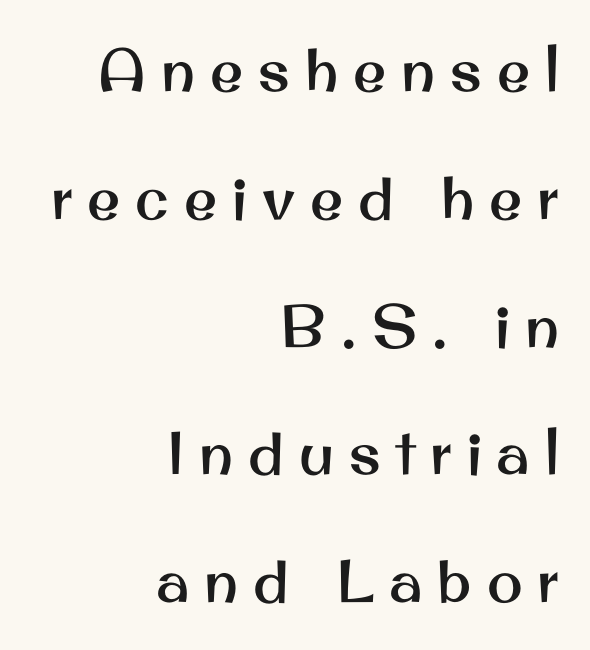
{"serif": "no", "italic": "no", "width": "normal", "stroke_contrast": "medium", "x_height": "small", "monospaced": "no", "underline": "no", "align": "right", "line_spacing": "loose", "line_spacing_ratio": 2.13, "letter_spacing": "wide", "letter_spacing_em": 0.25, "glyph_px": 60}
